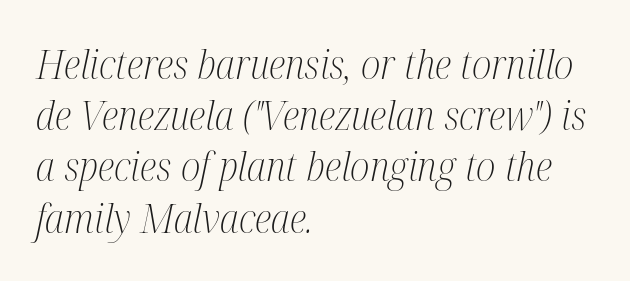
The paragraph has a hard left edge and a soft right edge. Is this a fixed-width face? No — the glyphs have proportional, varying widths. Serifs: yes, visible at the terminals of the letterforms. The gap between lines stays unmarked.
